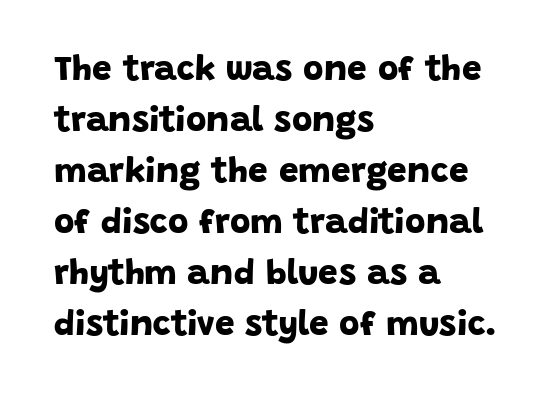
The image shows 35 px bold sans-serif type; set left-aligned, normal line spacing (1.46x), normal letter spacing, not underlined; low stroke contrast and a large x-height.
